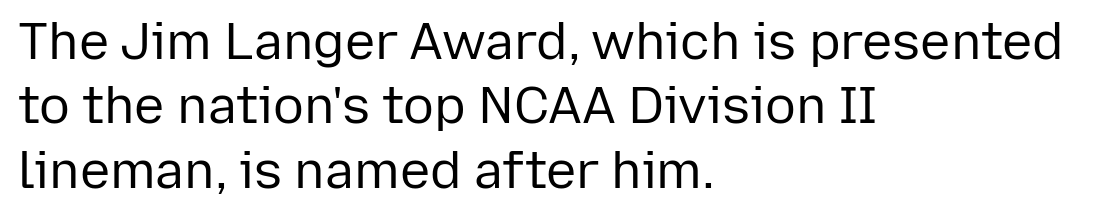
These lines are rendered in a variable-pitch font. Line spacing here is normal. Does the copy run flush right? No — it runs flush left. Anything drawn beneath the words? Only blank space.
